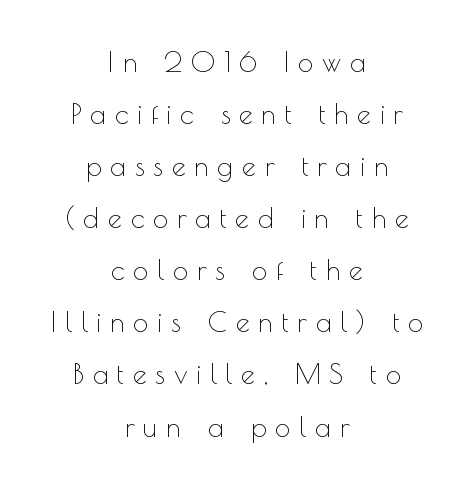
The weight would be labelled regular, book, light, or lighter still. A centered setting, common on invitations and titles, is used for this passage. The baseline area is clear. Ordinary non-slanted type is in use. I'd call this a sans setting — the letters go barefoot. Spacing between characters has been opened up far beyond the box default.
